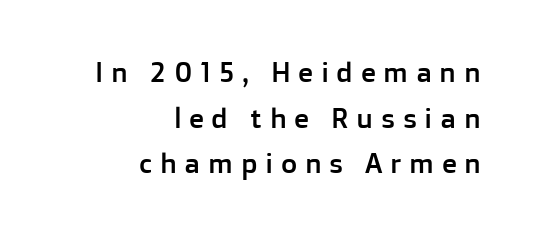
Q: Is the text italic (slanted)? A: No, it is upright.
Q: Is the typeface a serif or a sans-serif typeface? A: Sans-serif.
Q: Is the text underlined? A: No.
Q: How is the paragraph aligned? A: Right-aligned.
Q: Is the spacing between letters normal or unusually wide? A: Unusually wide.
Q: Is the spacing between lines tight, normal or loose? A: Normal.
Q: Width (condensed, normal, or wide)? A: Normal.
Q: Stroke contrast? A: Low.
Q: x-height? A: Medium.
Q: Monospaced? A: No.
